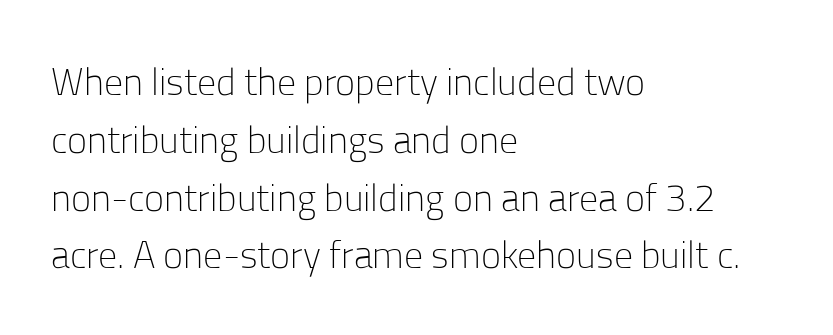
The image shows 38 px light sans-serif type, upright; set left-aligned, normal line spacing (1.52x), normal letter spacing, not underlined; low stroke contrast and a medium x-height.
